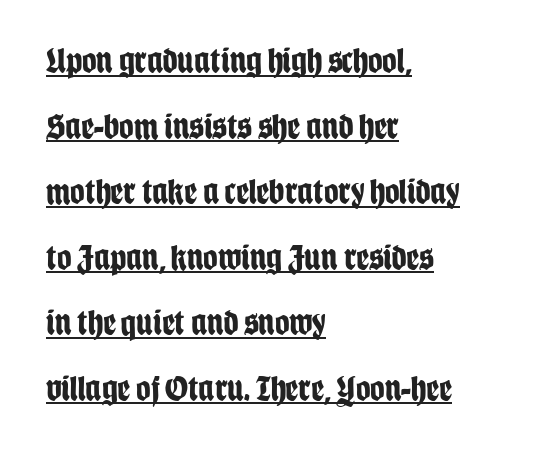
Q: Is the text bold? A: Yes.
Q: Is the text italic (slanted)? A: No, it is upright.
Q: Is the typeface a serif or a sans-serif typeface? A: Sans-serif.
Q: Is the text underlined? A: Yes.
Q: How is the paragraph aligned? A: Left-aligned.
Q: Is the spacing between letters normal or unusually wide? A: Normal.
Q: Width (condensed, normal, or wide)? A: Condensed.
Q: Stroke contrast? A: Low.
Q: x-height? A: Large.
Q: Monospaced? A: No.
